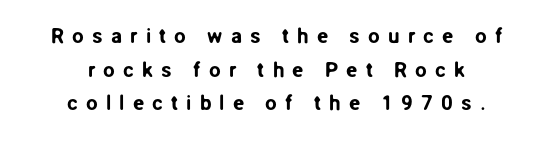
Q: Is the text italic (slanted)? A: No, it is upright.
Q: Is the text underlined? A: No.
Q: How is the paragraph aligned? A: Centered.
Q: Is the spacing between letters normal or unusually wide? A: Unusually wide.
Q: Is the spacing between lines tight, normal or loose? A: Normal.
